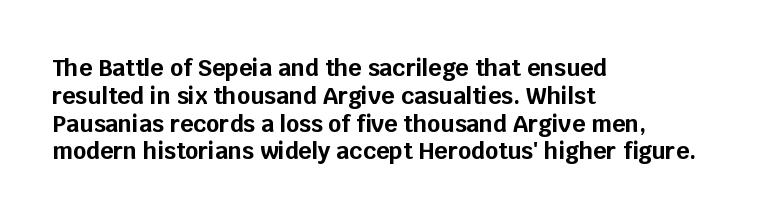
Q: Is the text bold? A: Yes.
Q: Is the text italic (slanted)? A: No, it is upright.
Q: Is the text underlined? A: No.
Q: How is the paragraph aligned? A: Left-aligned.
Q: Is the spacing between letters normal or unusually wide? A: Normal.
